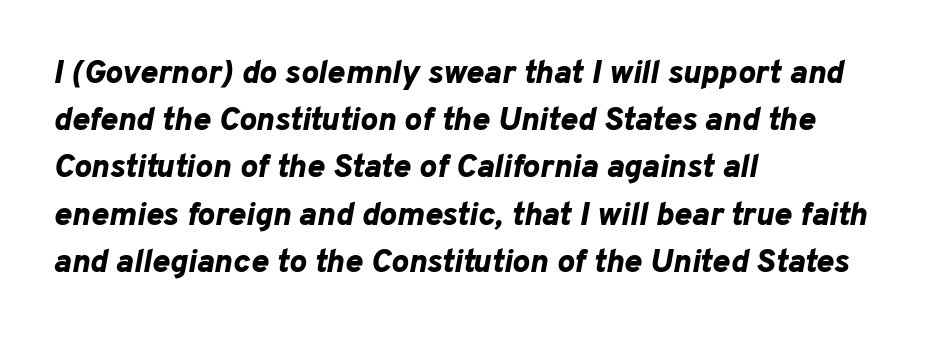
The image shows 33 px bold type, italic (leaning right); set left-aligned, normal line spacing (1.43x), normal letter spacing, not underlined; low stroke contrast and a medium x-height.
